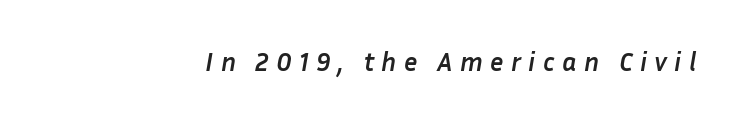
The string is rendered with underlining switched off. A full-strength bold gives these letters their thick strokes. Rendered with sloped, italic letterforms. What stands out about the letter spacing? Its width — letters are far apart.
